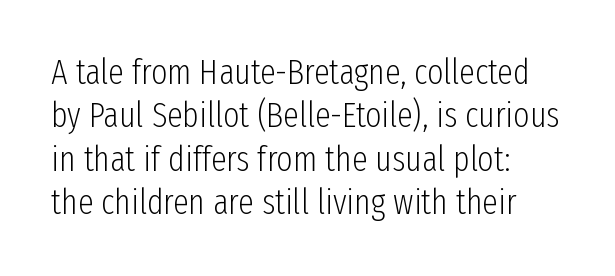
{"serif": "no", "italic": "no", "bold": "no", "weight": "light", "width": "condensed", "stroke_contrast": "low", "x_height": "medium", "monospaced": "no", "underline": "no", "align": "left", "line_spacing_ratio": 1.24, "letter_spacing": "normal", "letter_spacing_em": 0.0, "glyph_px": 35}
